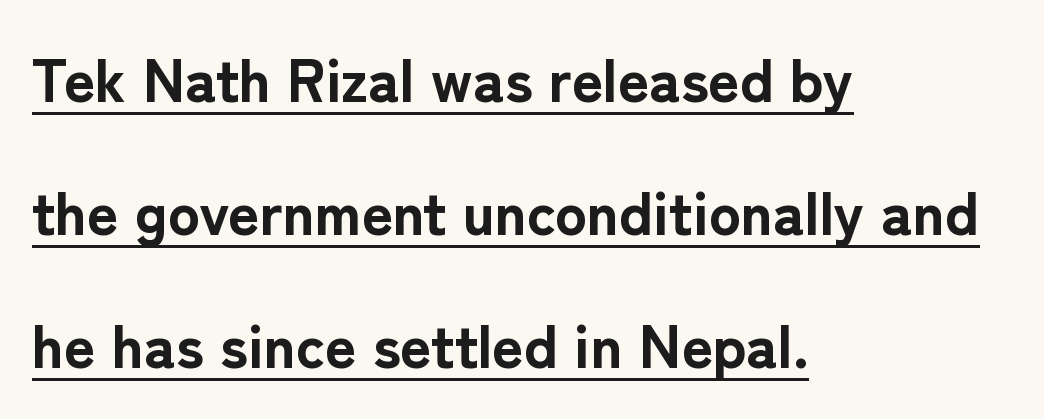
The image shows 60 px bold sans-serif type, upright; set left-aligned, loose line spacing (2.22x), normal letter spacing, underlined; low stroke contrast and a medium x-height.
